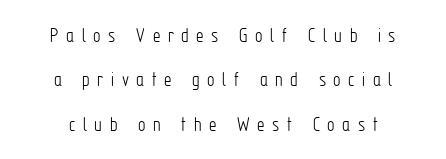
This is not heavy type; no bold has been used. What stands out about the letter spacing? Its width — letters are far apart. Whoever set this chose breathing room over compactness in the vertical rhythm. Each row of text sits above clean, open space.
